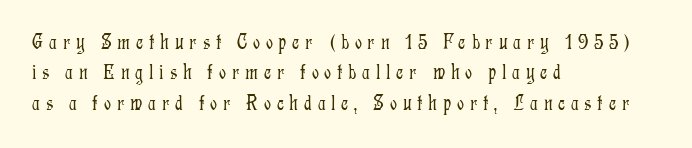
The image shows 22 px text type, upright; set left-aligned, normal line spacing (1.38x), unusually wide letter spacing (+0.26 em), not underlined.
